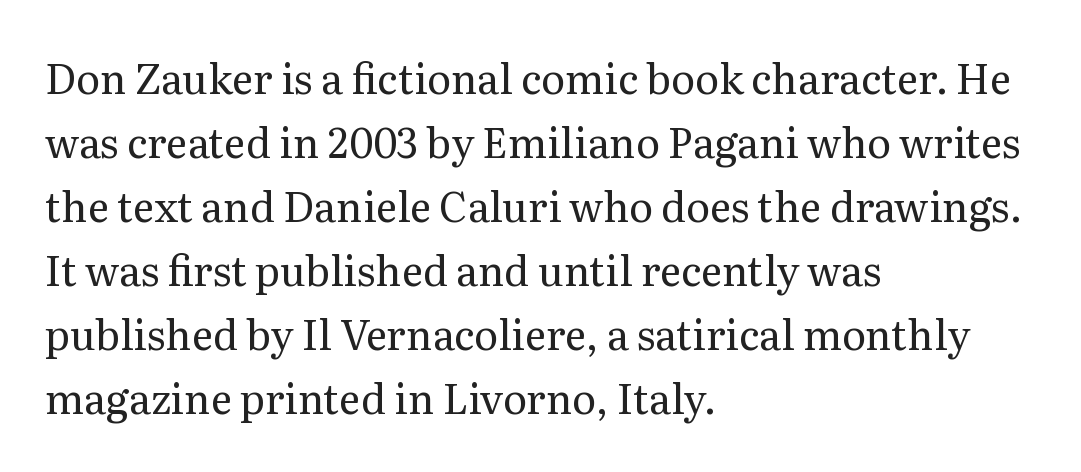
Q: Is the text bold? A: No.
Q: Is the text italic (slanted)? A: No, it is upright.
Q: Is the typeface a serif or a sans-serif typeface? A: Serif.
Q: Is the text underlined? A: No.
Q: How is the paragraph aligned? A: Left-aligned.
Q: Is the spacing between letters normal or unusually wide? A: Normal.
Q: Is the spacing between lines tight, normal or loose? A: Normal.
Q: Width (condensed, normal, or wide)? A: Normal.
Q: Stroke contrast? A: Medium.
Q: x-height? A: Medium.
Q: Monospaced? A: No.
